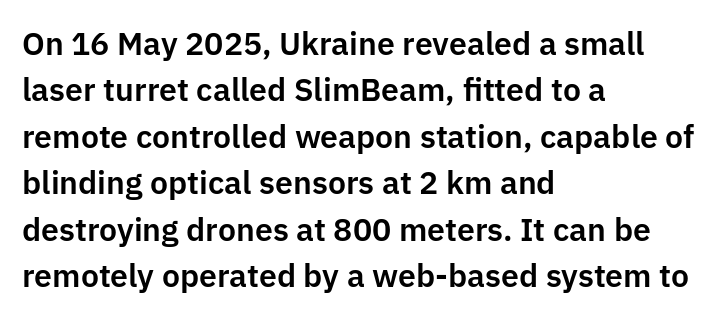
{"serif": "no", "italic": "no", "width": "normal", "stroke_contrast": "low", "x_height": "medium", "monospaced": "no", "underline": "no", "align": "left", "line_spacing": "normal", "line_spacing_ratio": 1.45, "letter_spacing": "normal", "letter_spacing_em": 0.0, "glyph_px": 32}
